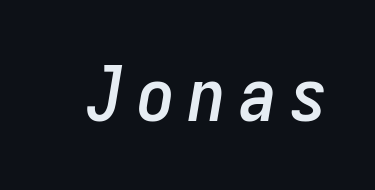
{"italic": "yes", "lean": "right", "slant_degrees": 9, "width": "condensed", "stroke_contrast": "low", "x_height": "medium", "monospaced": "yes", "underline": "no", "glyph_px": 76}
